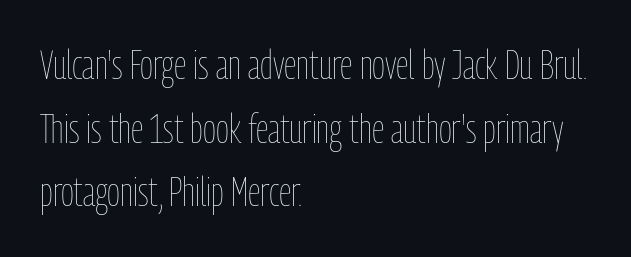
{"italic": "no", "bold": "no", "weight": "thin", "width": "condensed", "stroke_contrast": "low", "x_height": "medium", "monospaced": "no", "underline": "no", "align": "left", "line_spacing": "normal", "line_spacing_ratio": 1.59, "letter_spacing": "normal", "letter_spacing_em": 0.0, "glyph_px": 40}
